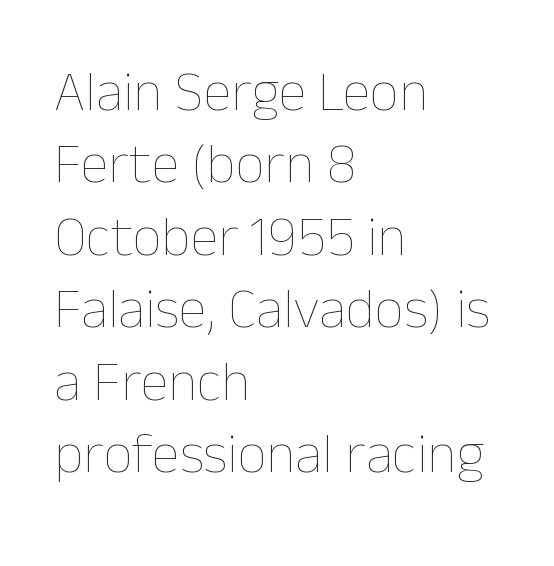
The image shows 57 px thin type, upright; set left-aligned, normal line spacing (1.27x), normal letter spacing, not underlined; low stroke contrast and a medium x-height.
